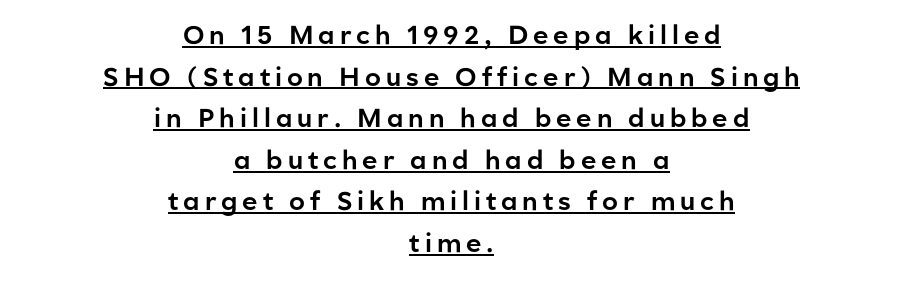
The rows are spaced the way most documents space them. Visually the block forms a symmetrical silhouette, jagged on both flanks. The glyphs are accompanied by a horizontal stroke just below them. You can tell it's not italic because the verticals are truly vertical.
